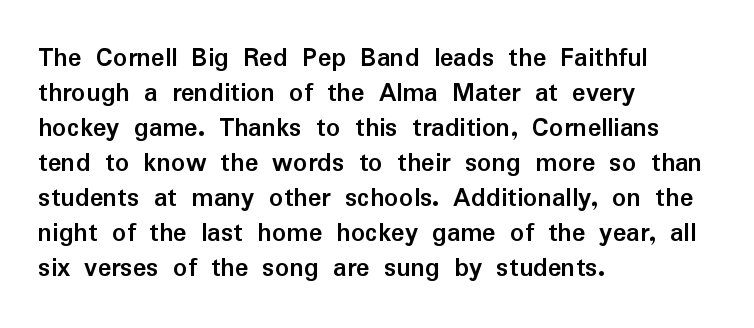
The passage shown is not underscored anywhere. In terms of letterform style, serifs are entirely absent. The rendering uses natural spacing where letterforms have individual widths. Ascenders rise straight up at ninety degrees. The leading is moderate, giving the passage an even texture.
